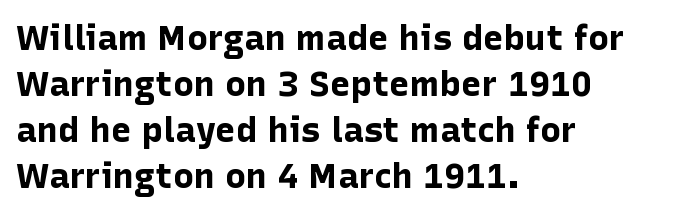
The letters advance in unequal steps, a hallmark of proportional type. Weight: bold. The area under the type is left untouched. Every stem runs plumb, perpendicular to the baseline. A typesetter would call this zero additional tracking.
